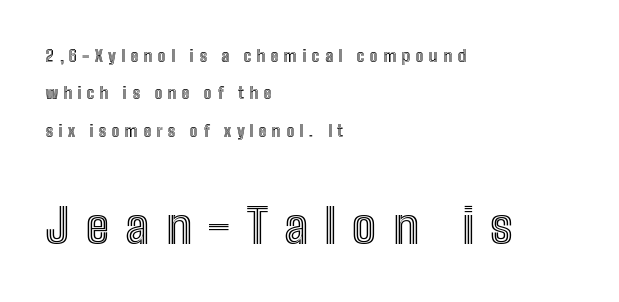
Q: Is the text italic (slanted)? A: No, it is upright.
Q: Is the text underlined? A: No.
Q: How is the paragraph aligned? A: Left-aligned.
Q: Is the spacing between letters normal or unusually wide? A: Unusually wide.
Q: Is the spacing between lines tight, normal or loose? A: Loose.
Q: Which block of text is set in a larger size, the first (top) or the second (bottom)? A: The second (bottom) one.
Q: Width (condensed, normal, or wide)? A: Condensed.
Q: x-height? A: Medium.
Q: Monospaced? A: No.
